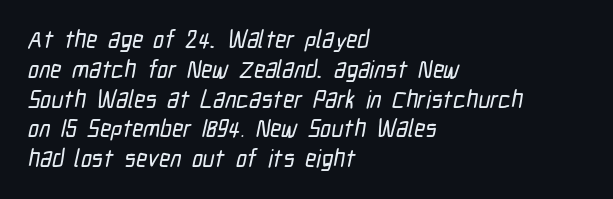
Q: Is the text underlined? A: No.
Q: How is the paragraph aligned? A: Left-aligned.
Q: Is the spacing between letters normal or unusually wide? A: Normal.
